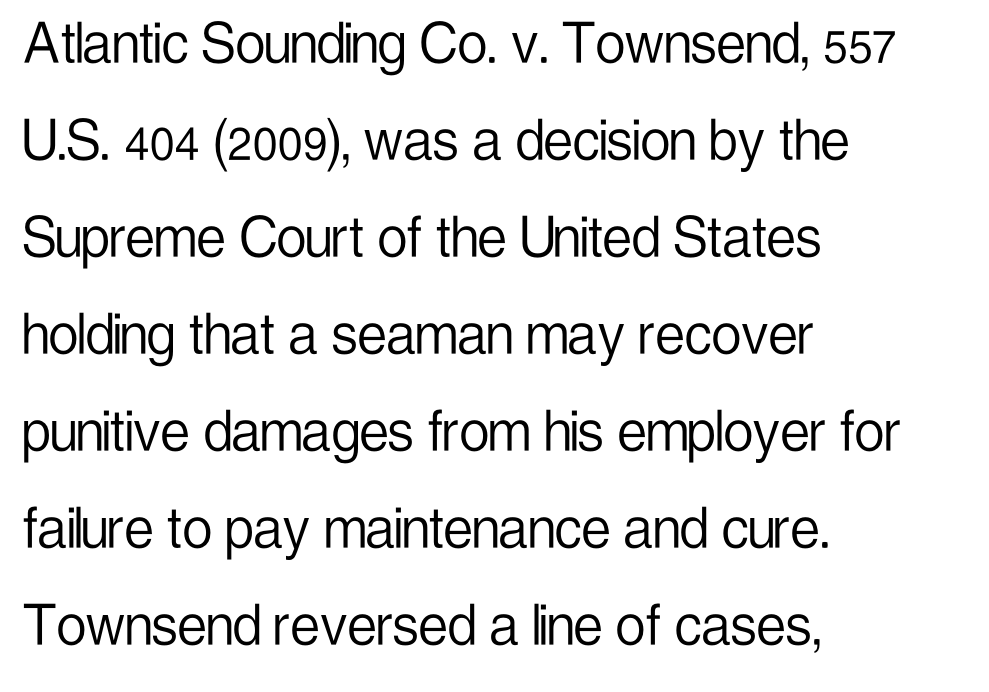
The image shows 66 px light, condensed sans-serif type, upright; set left-aligned, normal line spacing (1.47x), normal letter spacing, not underlined; low stroke contrast and a medium x-height.
